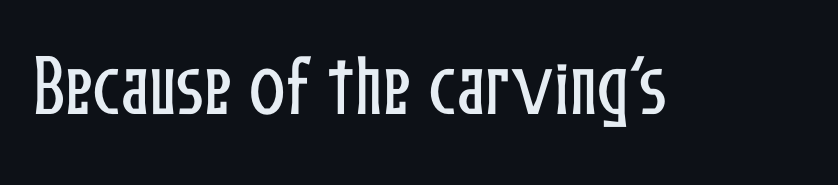
Words float on clear page, feet unadorned. No italicization has been applied; the sample stays upright. Do the characters align in a grid? No, the font is proportional. The tracking reads as untouched default to a designer's eye.
